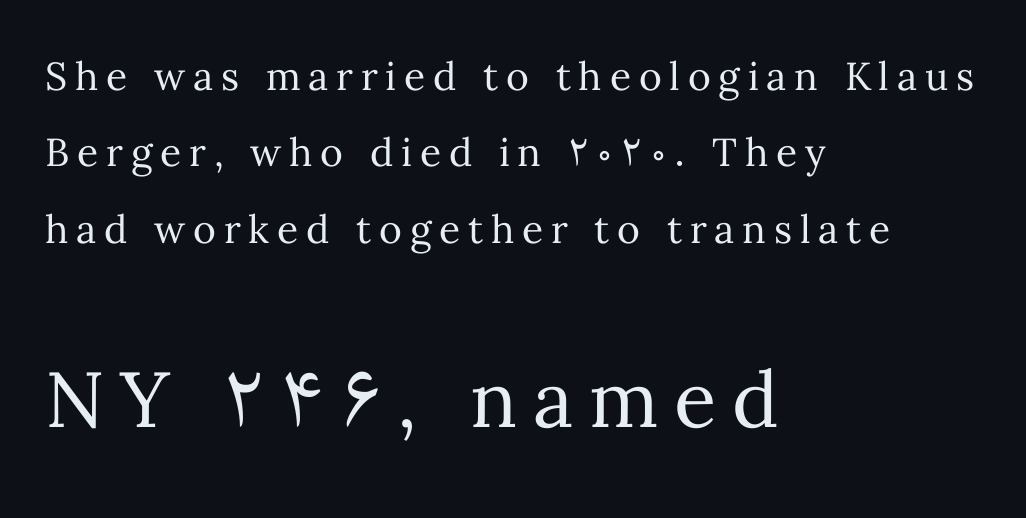
Q: Is the text bold? A: No.
Q: Is the text italic (slanted)? A: No, it is upright.
Q: Is the text underlined? A: No.
Q: How is the paragraph aligned? A: Left-aligned.
Q: Is the spacing between letters normal or unusually wide? A: Unusually wide.
Q: Is the spacing between lines tight, normal or loose? A: Loose.
Q: Which block of text is set in a larger size, the first (top) or the second (bottom)? A: The second (bottom) one.
Q: Width (condensed, normal, or wide)? A: Normal.
Q: Stroke contrast? A: Medium.
Q: x-height? A: Medium.
Q: Monospaced? A: No.
